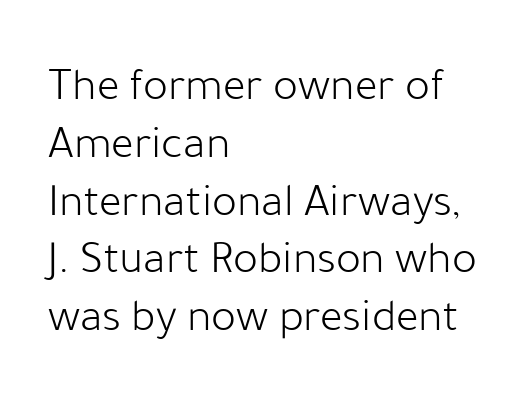
Q: Is the text bold? A: No.
Q: Is the text italic (slanted)? A: No, it is upright.
Q: Is the typeface a serif or a sans-serif typeface? A: Sans-serif.
Q: Is the text underlined? A: No.
Q: How is the paragraph aligned? A: Left-aligned.
Q: Is the spacing between letters normal or unusually wide? A: Normal.
Q: Width (condensed, normal, or wide)? A: Normal.
Q: Stroke contrast? A: Low.
Q: x-height? A: Medium.
Q: Monospaced? A: No.
